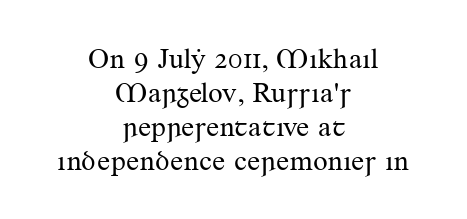
{"serif": "yes", "italic": "no", "bold": "no", "weight": "regular", "width": "normal", "stroke_contrast": "medium", "x_height": "small", "monospaced": "no", "underline": "no", "align": "center", "line_spacing_ratio": 1.17, "letter_spacing": "normal", "letter_spacing_em": 0.0, "glyph_px": 29}
